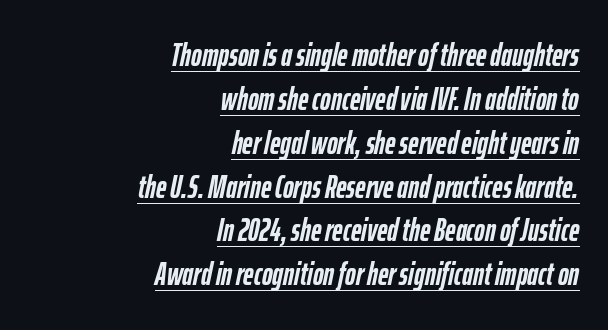
The image shows 32 px semibold, condensed type, italic (leaning right); set right-aligned, normal line spacing (1.37x), normal letter spacing, underlined; low stroke contrast and a medium x-height.
